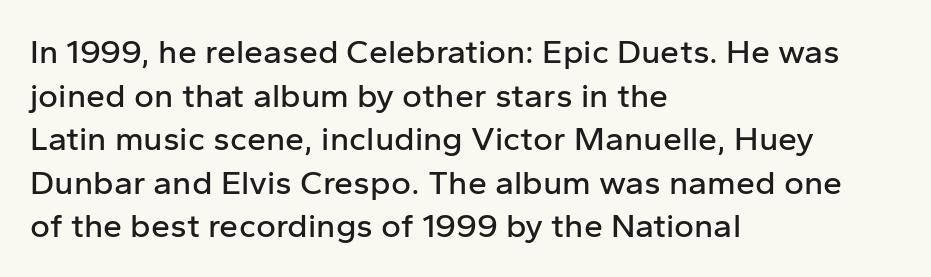
Q: Is the text italic (slanted)? A: No, it is upright.
Q: Is the typeface a serif or a sans-serif typeface? A: Sans-serif.
Q: Is the text underlined? A: No.
Q: How is the paragraph aligned? A: Left-aligned.
Q: Is the spacing between letters normal or unusually wide? A: Normal.
Q: Is the spacing between lines tight, normal or loose? A: Normal.
Q: Width (condensed, normal, or wide)? A: Normal.
Q: Stroke contrast? A: Low.
Q: x-height? A: Medium.
Q: Monospaced? A: No.
